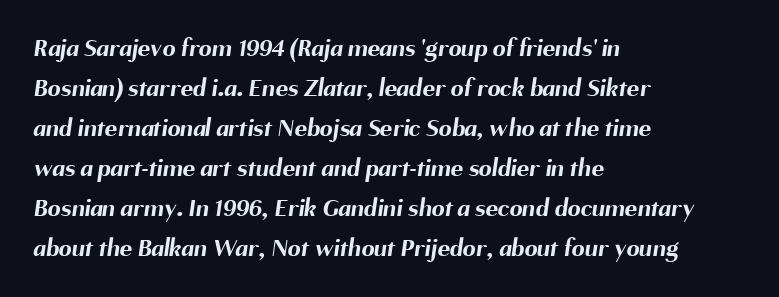
Between one letter and the next there's only the usual sliver of space. Students, observe: this is what conventionally led text looks like. The strokes are fattened all the way to bold. The text block is weighted toward the left margin, trailing off unevenly rightward. The area under the type is left untouched.
